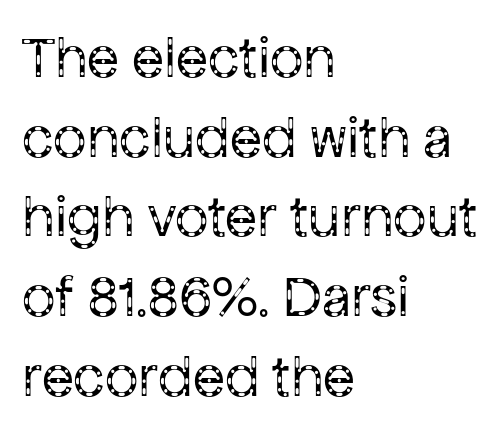
Q: Is the text bold? A: No.
Q: Is the text italic (slanted)? A: No, it is upright.
Q: Is the typeface a serif or a sans-serif typeface? A: Sans-serif.
Q: Is the text underlined? A: No.
Q: How is the paragraph aligned? A: Left-aligned.
Q: Is the spacing between letters normal or unusually wide? A: Normal.
Q: Is the spacing between lines tight, normal or loose? A: Normal.
Q: Width (condensed, normal, or wide)? A: Normal.
Q: Stroke contrast? A: Low.
Q: x-height? A: Medium.
Q: Monospaced? A: No.
